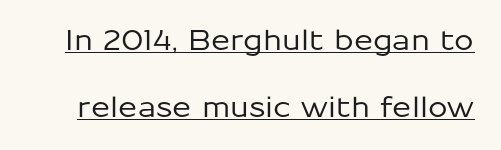
Q: Is the text italic (slanted)? A: No, it is upright.
Q: Is the typeface a serif or a sans-serif typeface? A: Sans-serif.
Q: Is the text underlined? A: Yes.
Q: Is the spacing between letters normal or unusually wide? A: Normal.
Q: Is the spacing between lines tight, normal or loose? A: Loose.
Q: Width (condensed, normal, or wide)? A: Normal.
Q: Stroke contrast? A: Low.
Q: x-height? A: Medium.
Q: Monospaced? A: No.
